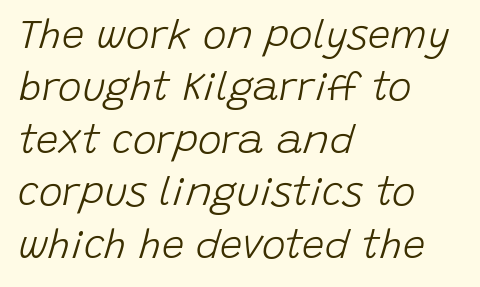
Honestly, the row spacing looks completely unremarkable. The weight tops out at a normal text grade. Designer's note — italics engaged. Has an underline been added? It has not.
